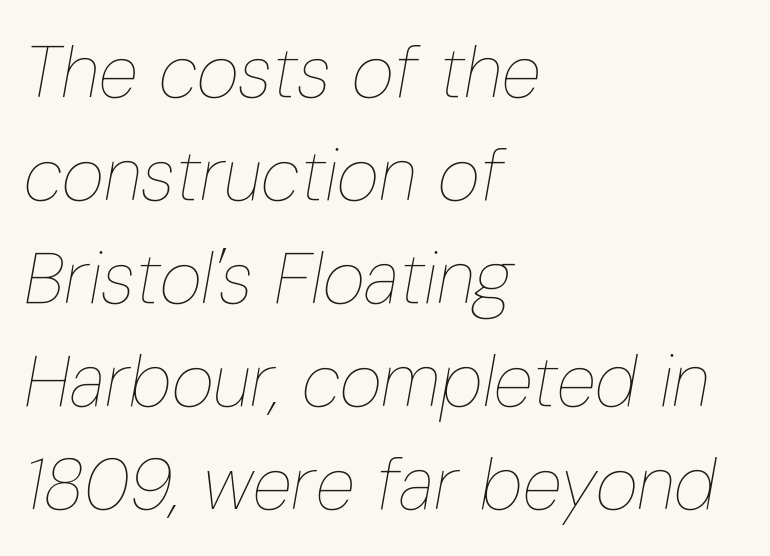
{"italic": "yes", "lean": "right", "slant_degrees": 10, "bold": "no", "weight": "thin", "width": "condensed", "stroke_contrast": "low", "x_height": "medium", "monospaced": "no", "underline": "no", "align": "left", "line_spacing": "normal", "line_spacing_ratio": 1.41, "letter_spacing": "normal", "letter_spacing_em": 0.0, "glyph_px": 73}
